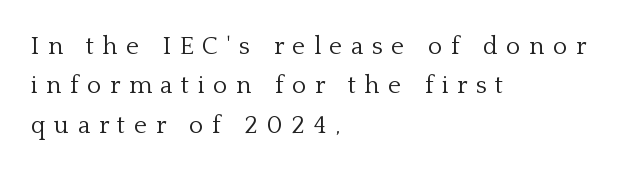
The ragged edge is on the right, which tells us the setting is flush left. Only glyphs here, with clear space below each row. One glance says typical: line gaps are just what's usual. A roman cut, with each character standing at attention. Weight: not bold — regular or lighter. Is the letter spacing exaggerated? Yes — the characters are pushed far apart.
